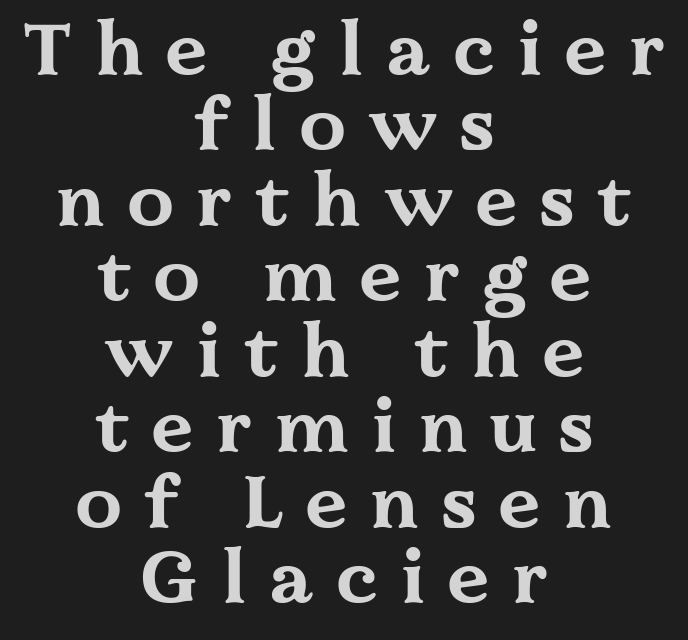
Q: Is the text bold? A: Yes.
Q: Is the text italic (slanted)? A: No, it is upright.
Q: Is the typeface a serif or a sans-serif typeface? A: Serif.
Q: Is the text underlined? A: No.
Q: How is the paragraph aligned? A: Centered.
Q: Is the spacing between letters normal or unusually wide? A: Unusually wide.
Q: Is the spacing between lines tight, normal or loose? A: Tight.
Q: Width (condensed, normal, or wide)? A: Wide.
Q: Stroke contrast? A: Medium.
Q: x-height? A: Medium.
Q: Monospaced? A: No.
